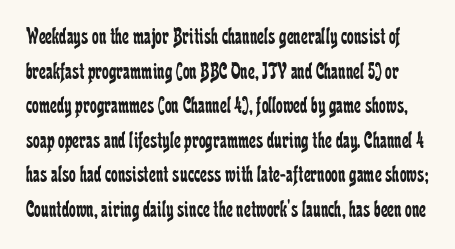
Q: Is the text bold? A: No.
Q: Is the text italic (slanted)? A: No, it is upright.
Q: Is the text underlined? A: No.
Q: Is the spacing between letters normal or unusually wide? A: Normal.
Q: Is the spacing between lines tight, normal or loose? A: Normal.
